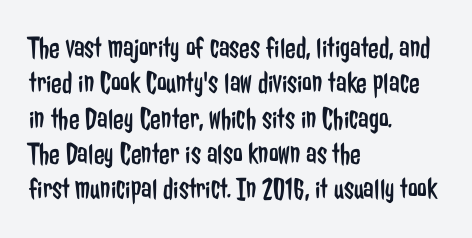
The image shows 31 px regular-weight, condensed sans-serif type, upright; set left-aligned, tight line spacing (1.14x), normal letter spacing, not underlined; low stroke contrast and a medium x-height.
